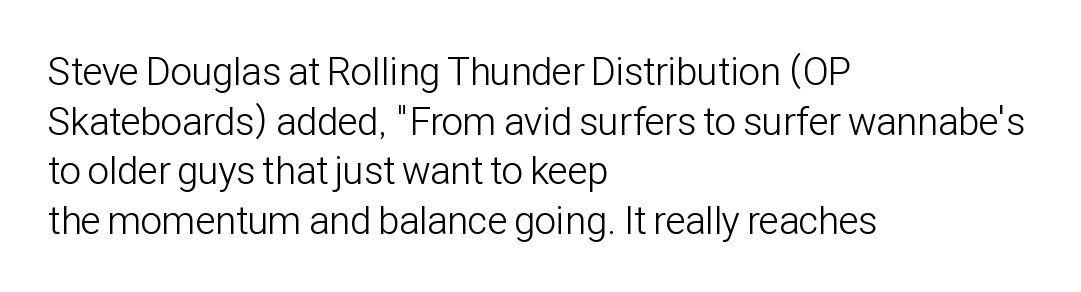
Q: Is the text bold? A: No.
Q: Is the text italic (slanted)? A: No, it is upright.
Q: Is the typeface a serif or a sans-serif typeface? A: Sans-serif.
Q: Is the text underlined? A: No.
Q: How is the paragraph aligned? A: Left-aligned.
Q: Is the spacing between letters normal or unusually wide? A: Normal.
Q: Is the spacing between lines tight, normal or loose? A: Normal.
Q: Width (condensed, normal, or wide)? A: Condensed.
Q: Stroke contrast? A: Low.
Q: x-height? A: Medium.
Q: Monospaced? A: No.
